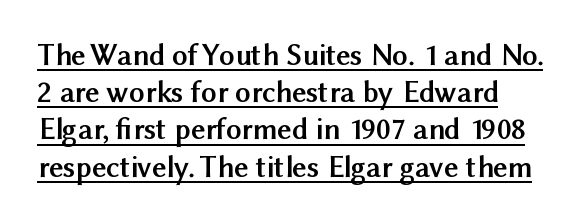
Q: Is the text bold? A: Yes.
Q: Is the text italic (slanted)? A: No, it is upright.
Q: Is the typeface a serif or a sans-serif typeface? A: Sans-serif.
Q: Is the text underlined? A: Yes.
Q: Is the spacing between letters normal or unusually wide? A: Normal.
Q: Width (condensed, normal, or wide)? A: Normal.
Q: Stroke contrast? A: Medium.
Q: x-height? A: Medium.
Q: Monospaced? A: No.
